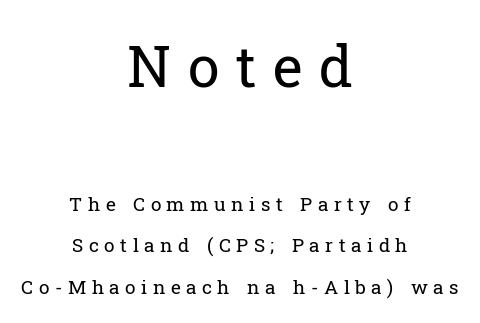
{"serif": "yes", "italic": "no", "bold": "no", "weight": "regular", "width": "normal", "stroke_contrast": "low", "x_height": "medium", "monospaced": "no", "underline": "no", "align": "center", "line_spacing": "loose", "line_spacing_ratio": 2.18, "letter_spacing": "wide", "letter_spacing_em": 0.29, "larger_block": "first", "size_ratio": 3.0, "glyph_px": 57}
